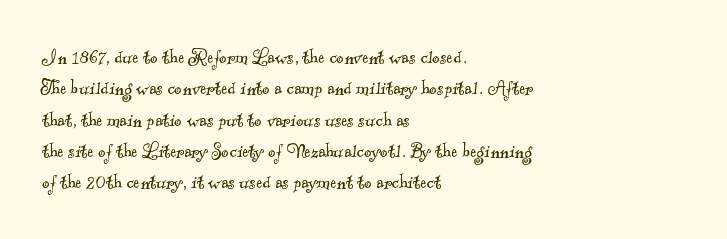
The line texture is even and compact thanks to regular tracking. The passage shown is not underscored anywhere. The typeface has the unassuming heft of standard copy or less. The rendering anchors every line to the left-hand side.
